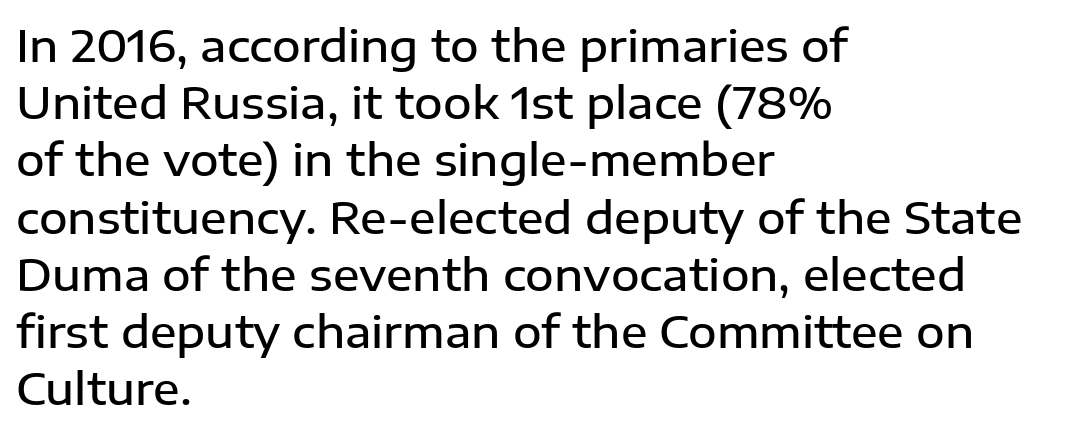
{"serif": "no", "italic": "no", "bold": "semi", "weight": "semibold", "width": "normal", "stroke_contrast": "low", "x_height": "medium", "monospaced": "no", "underline": "no", "align": "left", "line_spacing": "normal", "line_spacing_ratio": 1.3, "letter_spacing": "normal", "letter_spacing_em": 0.0, "glyph_px": 44}
